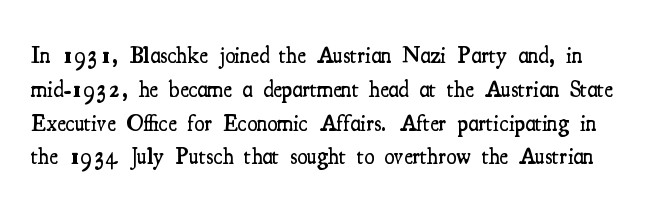
{"italic": "no", "bold": "semi", "underline": "no", "line_spacing": "normal", "line_spacing_ratio": 1.47, "letter_spacing": "normal", "letter_spacing_em": 0.0, "glyph_px": 23}
